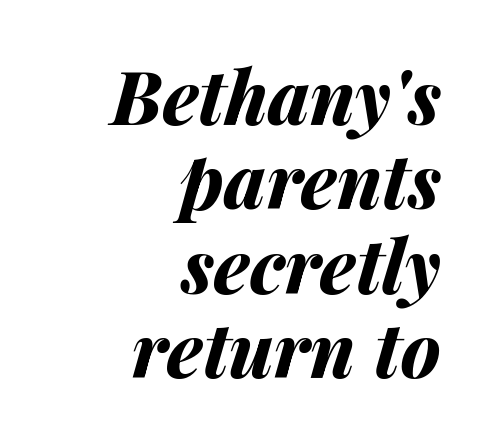
The image shows 74 px bold type, italic (leaning right); set right-aligned, tight line spacing (1.14x), normal letter spacing, not underlined; medium stroke contrast and a medium x-height.
